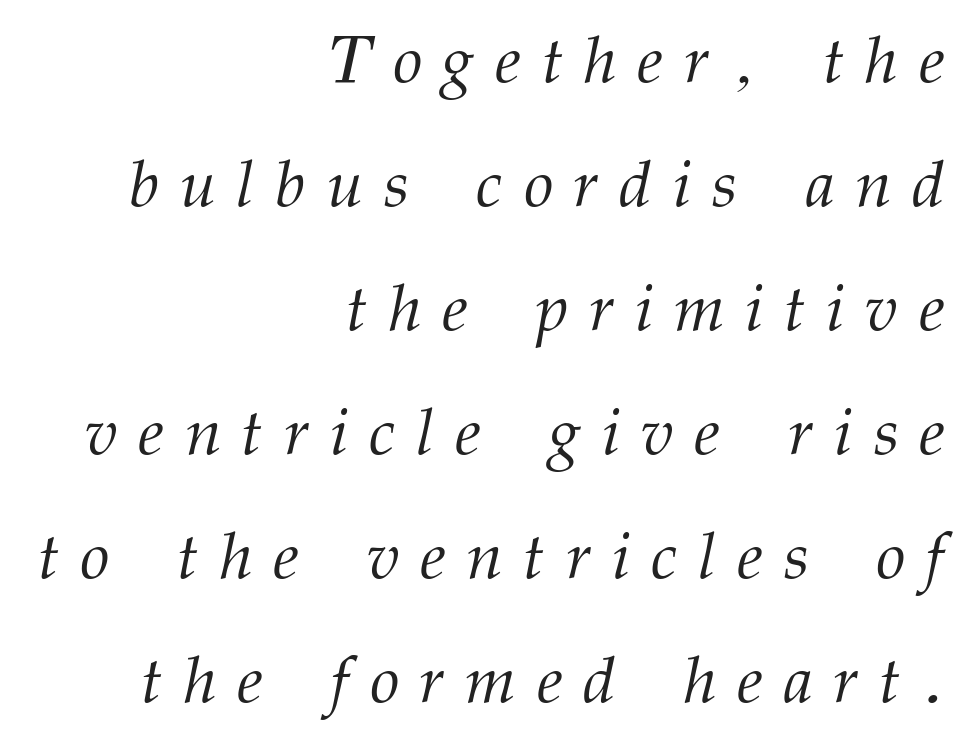
{"serif": "yes", "italic": "yes", "lean": "right", "slant_degrees": 12, "bold": "no", "weight": "light", "width": "normal", "stroke_contrast": "medium", "x_height": "medium", "monospaced": "no", "underline": "no", "align": "right", "line_spacing_ratio": 1.85, "letter_spacing": "wide", "letter_spacing_em": 0.31, "glyph_px": 67}
